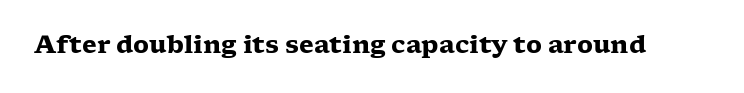
{"italic": "no", "bold": "yes", "underline": "no", "letter_spacing": "normal", "letter_spacing_em": 0.0, "glyph_px": 24}
